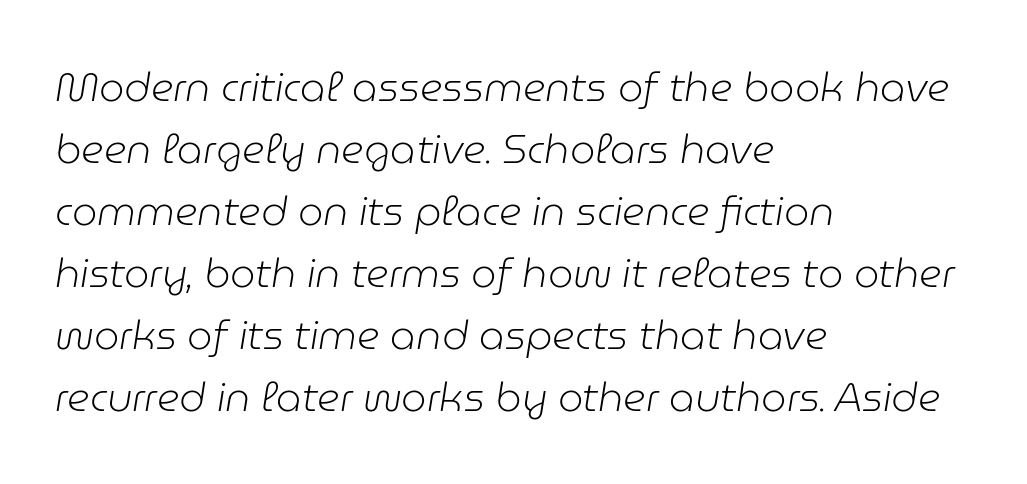
{"italic": "yes", "lean": "right", "slant_degrees": 9, "bold": "no", "weight": "light", "width": "normal", "stroke_contrast": "low", "x_height": "medium", "monospaced": "no", "underline": "no", "align": "left", "line_spacing": "normal", "line_spacing_ratio": 1.55, "letter_spacing": "normal", "letter_spacing_em": 0.0, "glyph_px": 40}
